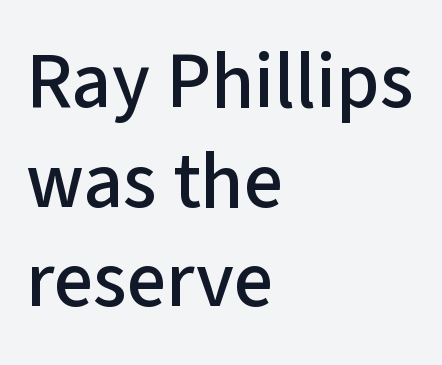
Tall strokes in this sample are plumb rather than angled. This sample keeps an unexceptional amount of space between lines. Lines of text with bare space underneath. Each letter's strokes conclude bluntly, with no projecting serifs.
